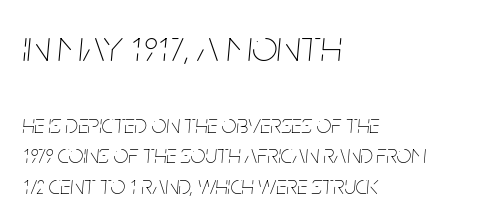
Q: Is the text bold? A: No.
Q: Is the text italic (slanted)? A: Yes, it leans right by about 5 degrees.
Q: Is the text underlined? A: No.
Q: How is the paragraph aligned? A: Left-aligned.
Q: Is the spacing between letters normal or unusually wide? A: Normal.
Q: Which block of text is set in a larger size, the first (top) or the second (bottom)? A: The first (top) one.
Q: Width (condensed, normal, or wide)? A: Condensed.
Q: Stroke contrast? A: Low.
Q: x-height? A: Large.
Q: Monospaced? A: No.
